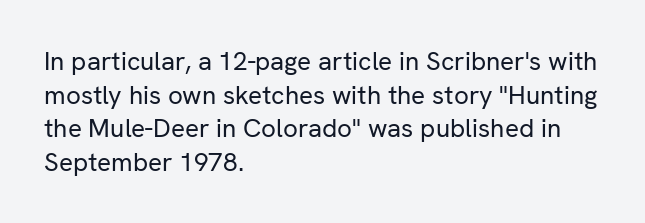
The image shows 26 px text type, upright; set left-aligned, normal line spacing (1.29x), normal letter spacing, not underlined.
